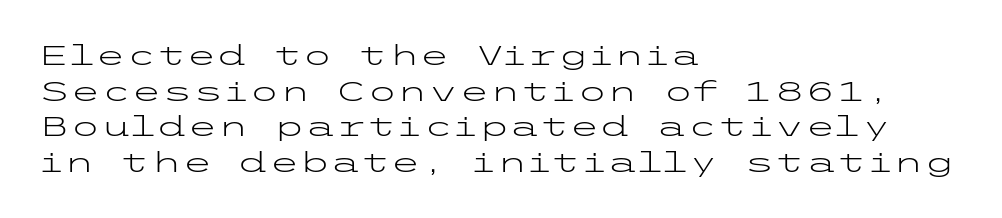
Stroke terminals: plain, sans-serif. Short and long lines alike share a common starting point at left. Clear beneath every line of the passage. Honestly, the row spacing looks completely unremarkable. The font's upright variant was chosen for this text. The horizontal fit of the characters is conventional and even.
